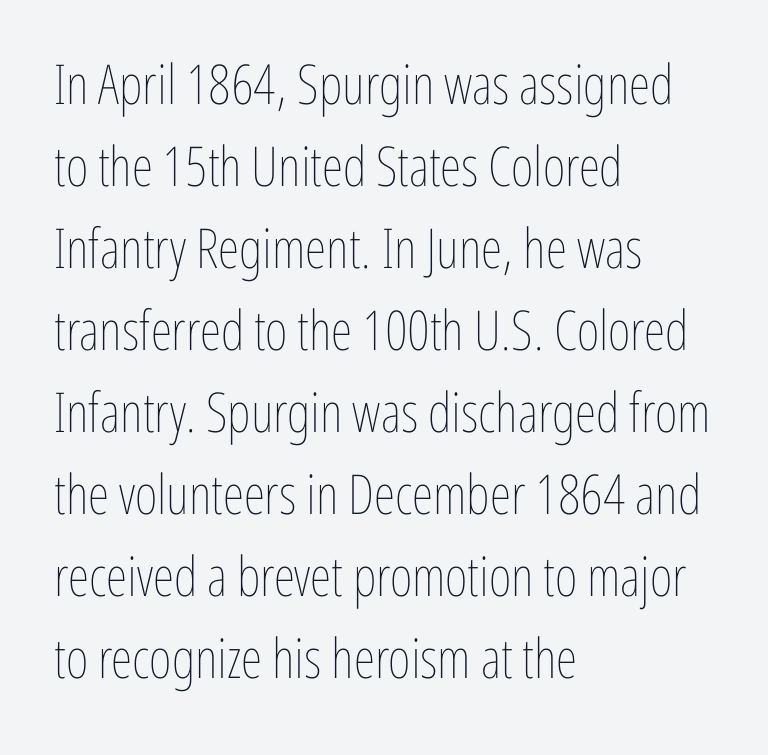
Layout note: lines flush left. The block of text has a typical density, with ordinary space between rows. The letterforms sit shoulder to shoulder at normal distance. Nothing heavy about these letters — not bold at all. These lines are rendered in a variable-pitch font.
